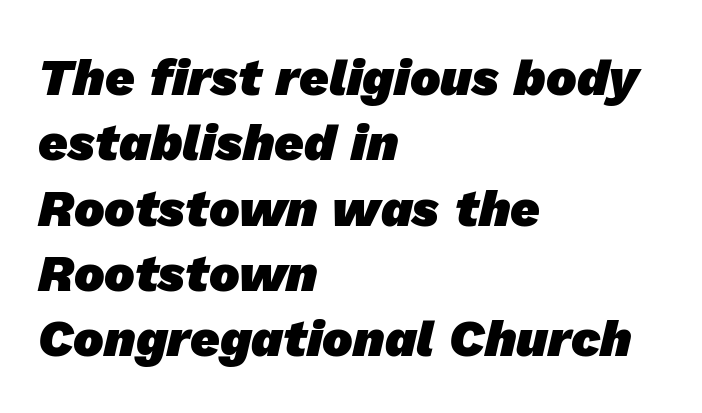
The face used here has the dense, thick strokes of a bold. Do the characters align in a grid? No, the font is proportional. Each letter's strokes conclude bluntly, with no projecting serifs. Nobody touched the tracking dial on this one. Compared with typical paragraphs, the rows here are spaced about the same. Line starts are locked; line ends wander.
